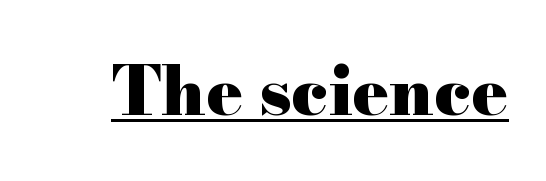
The designer went with a serif here, giving each stem small feet. Every word sits above its own underline. Spacing verdict: proportional, widths tailored to each character. The type sits square on the baseline with zero lean. Spacing between characters is what you'd get straight out of the box. Bold? Absolutely — the strokes are thick and heavy.
